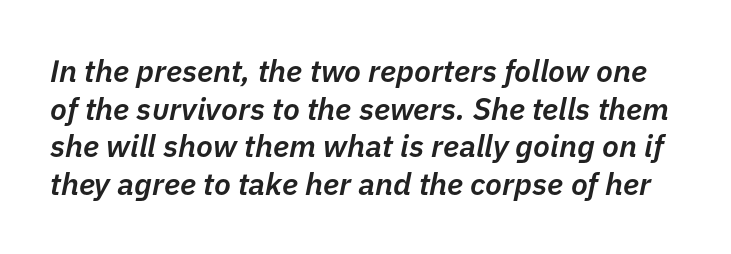
{"italic": "yes", "lean": "right", "slant_degrees": 11, "bold": "semi", "weight": "semibold", "width": "normal", "stroke_contrast": "low", "x_height": "medium", "monospaced": "no", "underline": "no", "line_spacing_ratio": 1.21, "letter_spacing": "normal", "letter_spacing_em": 0.0, "glyph_px": 31}
